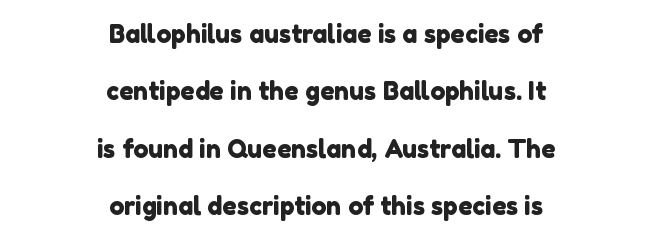
{"underline": "no", "align": "center", "line_spacing": "loose", "line_spacing_ratio": 2.3, "letter_spacing": "normal", "letter_spacing_em": 0.0, "glyph_px": 25}
